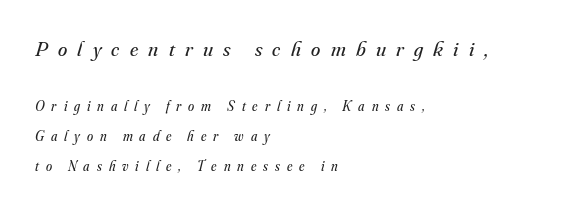
{"italic": "yes", "lean": "right", "slant_degrees": 16, "bold": "no", "underline": "no", "align": "left", "line_spacing": "loose", "line_spacing_ratio": 2.14, "letter_spacing": "wide", "letter_spacing_em": 0.49, "larger_block": "first", "size_ratio": 1.5, "glyph_px": 21}
